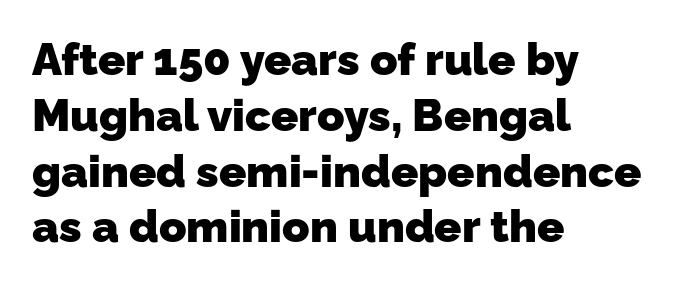
The image shows 45 px heavy sans-serif type; set left-aligned, line spacing 1.24x, normal letter spacing, not underlined; low stroke contrast and a medium x-height.
